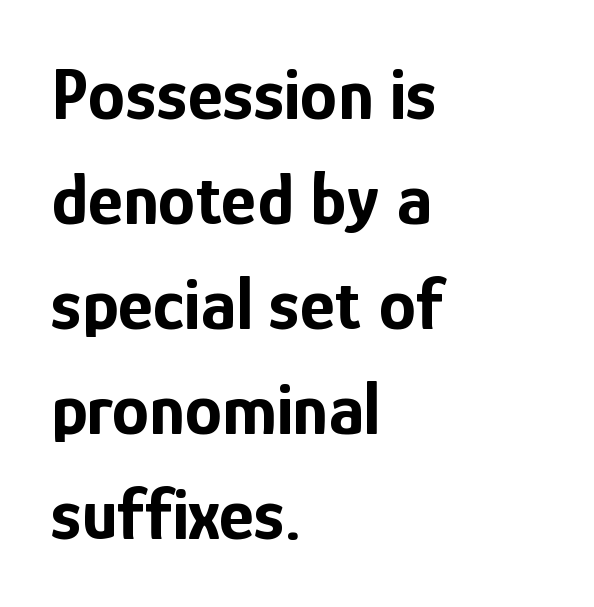
Q: Is the text bold? A: Yes.
Q: Is the text italic (slanted)? A: No, it is upright.
Q: Is the typeface a serif or a sans-serif typeface? A: Sans-serif.
Q: Is the text underlined? A: No.
Q: How is the paragraph aligned? A: Left-aligned.
Q: Is the spacing between letters normal or unusually wide? A: Normal.
Q: Is the spacing between lines tight, normal or loose? A: Normal.
Q: Width (condensed, normal, or wide)? A: Condensed.
Q: Stroke contrast? A: Low.
Q: x-height? A: Medium.
Q: Monospaced? A: No.
